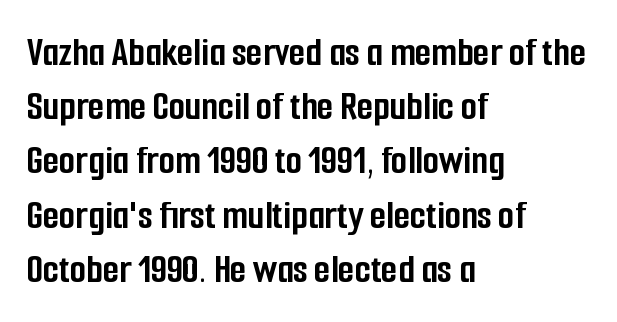
Underlining? Definitely not there. No italicization has been applied; the sample stays upright. Layout note: lines flush left. Character widths vary here, with narrow letters taking less room than wide ones. The characters display no serif detailing; their extremities are plain.
